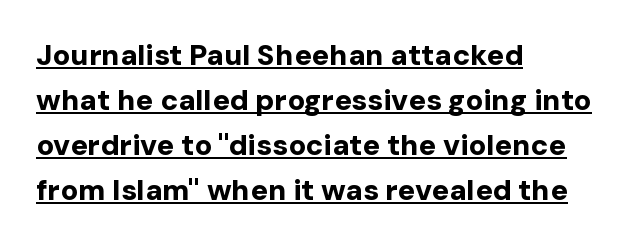
Posture: upright roman. Short note: letters normally spaced. You can see a thin bar hugging the bottom of the glyphs. This is heavy type, rendered in bold. The space between consecutive lines is moderate. Is the block centered? No — it sits flush against the left margin.
